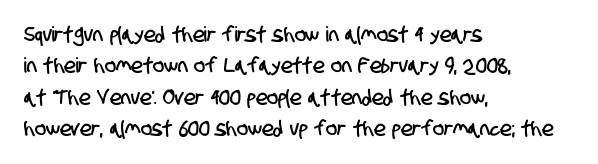
Q: Is the text underlined? A: No.
Q: How is the paragraph aligned? A: Left-aligned.
Q: Is the spacing between letters normal or unusually wide? A: Normal.
Q: Is the spacing between lines tight, normal or loose? A: Normal.
